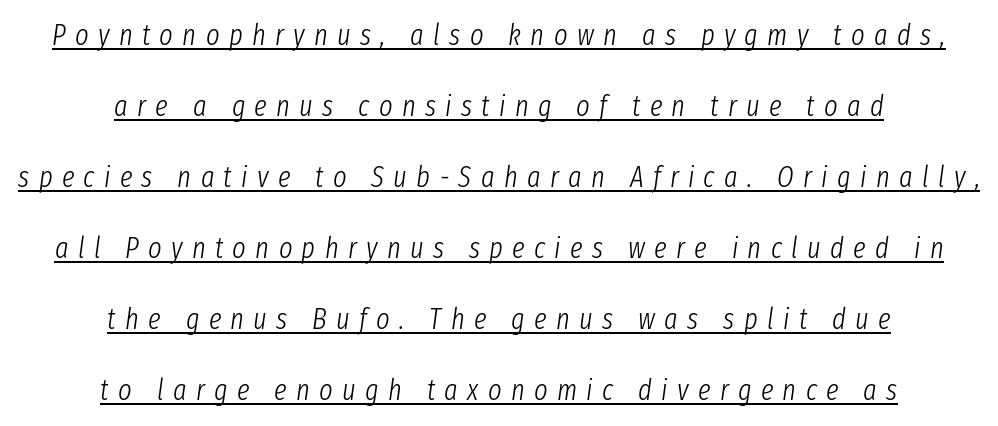
{"italic": "yes", "lean": "right", "slant_degrees": 8, "bold": "no", "weight": "light", "width": "condensed", "stroke_contrast": "low", "x_height": "medium", "monospaced": "no", "underline": "yes", "align": "center", "line_spacing": "loose", "line_spacing_ratio": 2.45, "letter_spacing": "wide", "letter_spacing_em": 0.32, "glyph_px": 29}
